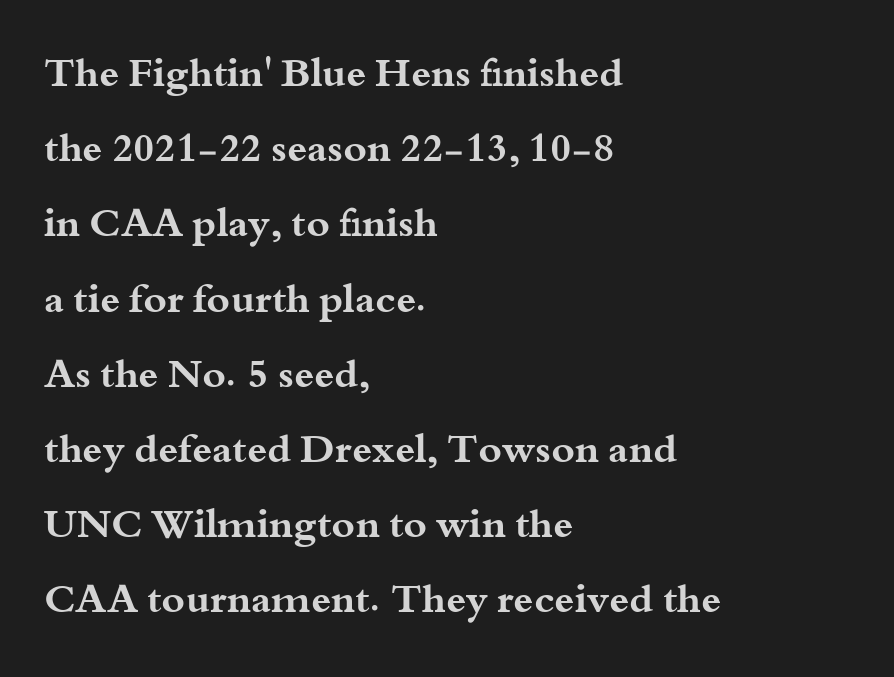
This sample uses an upright cut, with every glyph sitting square on the baseline. In CSS terms this would be text-align: left. The type is set solid horizontally, with unmodified tracking. What kind of face is this? One with serifs.
